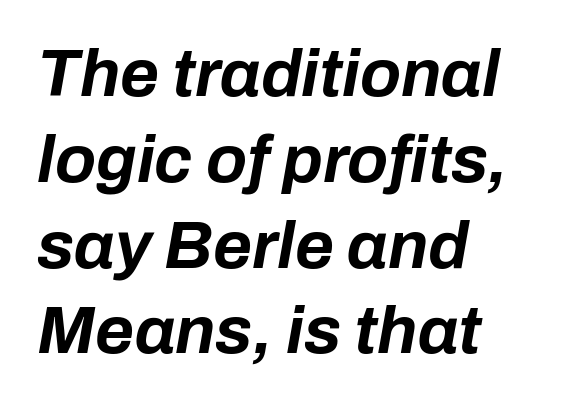
This sample has the flowing, uneven cadence of proportional lettering. One-word summary of the alignment: left. The typography opts for an oblique posture over an upright one. The string is rendered with underlining switched off.
